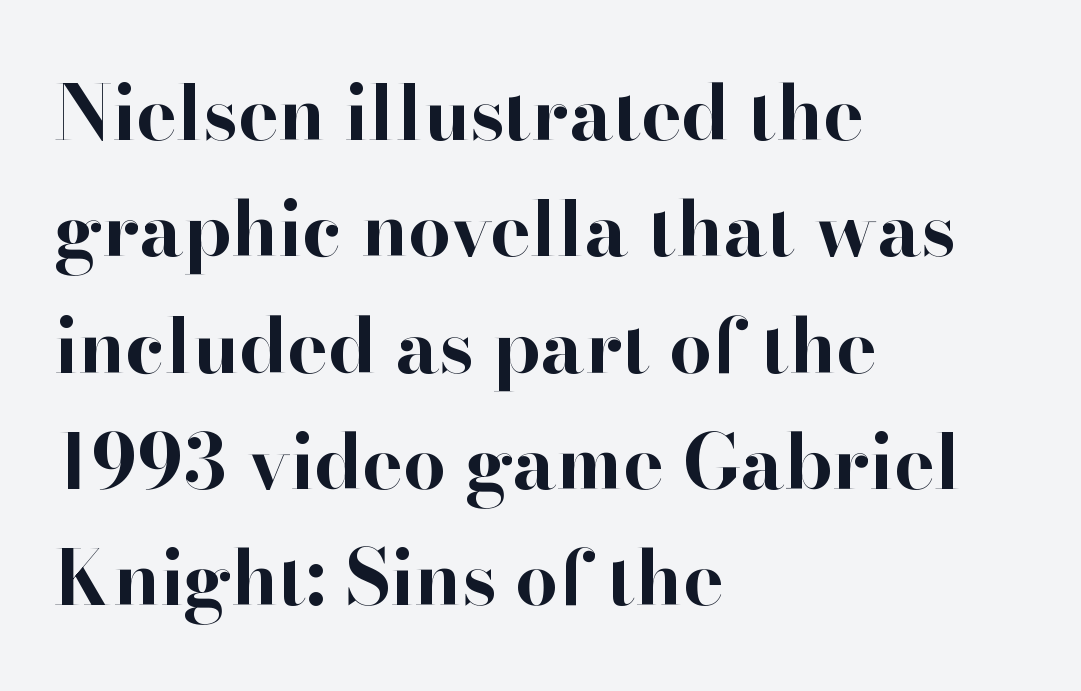
The image shows 76 px bold serif type, upright; set left-aligned, normal line spacing (1.53x), normal letter spacing, not underlined; high stroke contrast and a small x-height.
